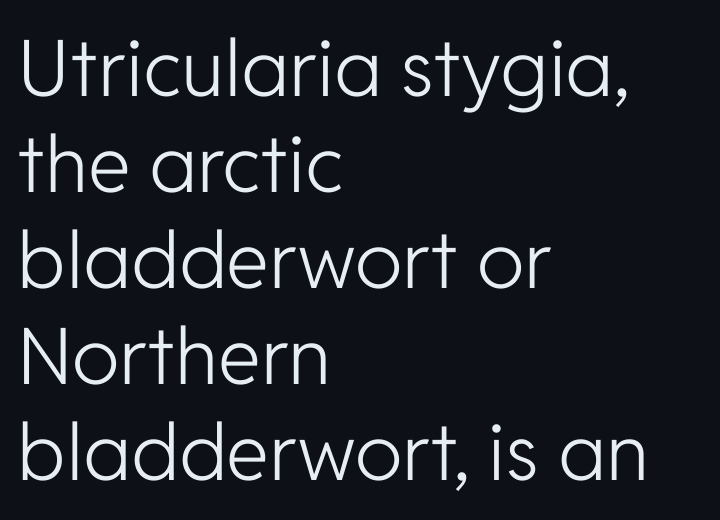
Q: Is the text bold? A: No.
Q: Is the text italic (slanted)? A: No, it is upright.
Q: Is the typeface a serif or a sans-serif typeface? A: Sans-serif.
Q: Is the text underlined? A: No.
Q: How is the paragraph aligned? A: Left-aligned.
Q: Is the spacing between letters normal or unusually wide? A: Normal.
Q: Width (condensed, normal, or wide)? A: Normal.
Q: Stroke contrast? A: Low.
Q: x-height? A: Medium.
Q: Monospaced? A: No.
